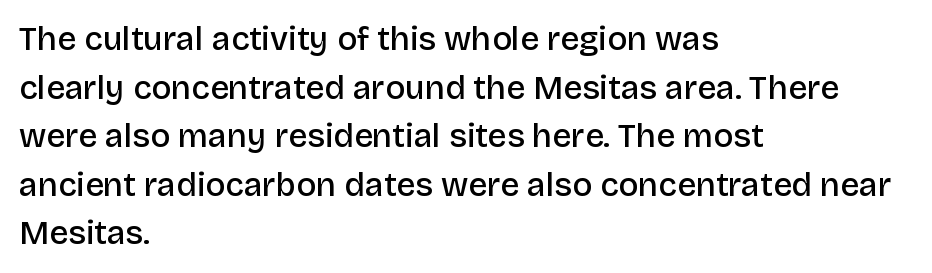
Honestly, the row spacing looks completely unremarkable. Tracking here is standard; glyphs follow each other at the usual distance. The lettering holds an erect, upright posture throughout. Caption: multi-line text, flush left, ragged right. Does the type have serifs? No, each stem ends abruptly.
